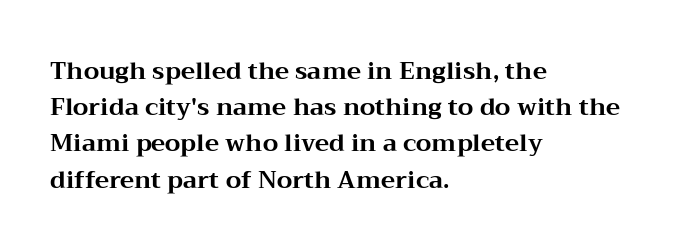
The image shows 24 px bold type, upright; set left-aligned, normal line spacing (1.51x), normal letter spacing, not underlined.
